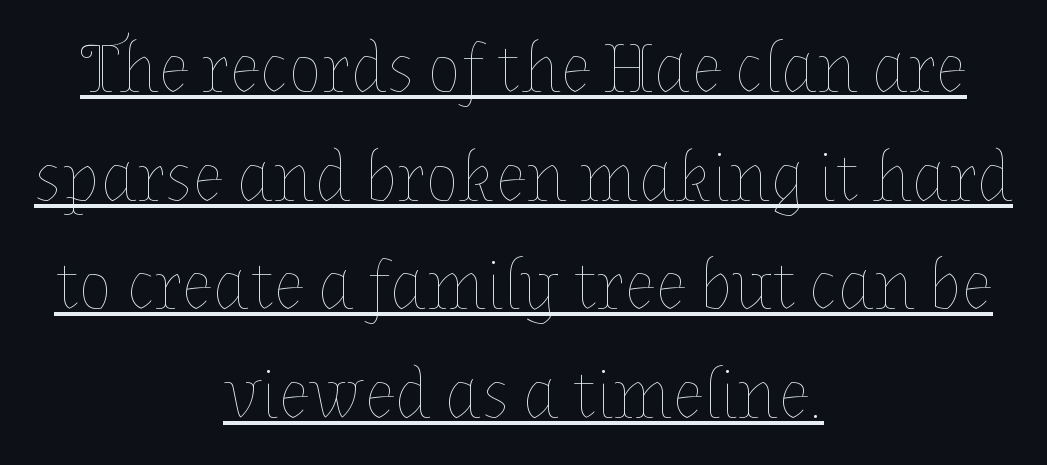
{"italic": "no", "bold": "no", "weight": "thin", "width": "normal", "stroke_contrast": "low", "x_height": "medium", "monospaced": "no", "underline": "yes", "align": "center", "line_spacing": "normal", "line_spacing_ratio": 1.53, "letter_spacing": "normal", "letter_spacing_em": 0.0, "glyph_px": 71}
